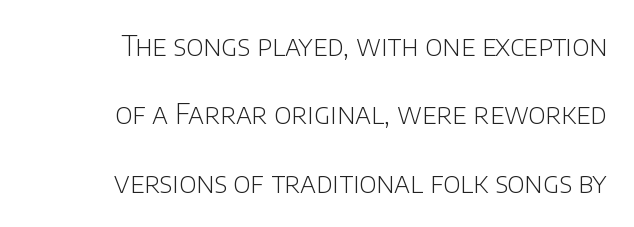
The zone under the glyphs is completely vacant. Where is the straight margin? On the right. This sample uses a sans-serif face. This sample trades compactness for vertical openness between lines.
